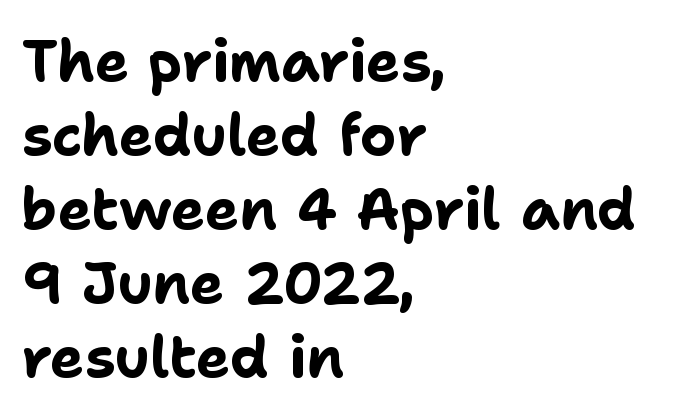
The image shows 57 px bold sans-serif type, upright; set left-aligned, normal line spacing (1.3x), normal letter spacing, not underlined; low stroke contrast and a medium x-height.
